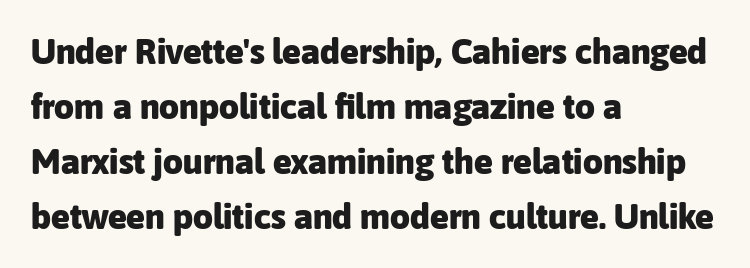
Q: Is the text bold? A: Yes.
Q: Is the text italic (slanted)? A: No, it is upright.
Q: Is the typeface a serif or a sans-serif typeface? A: Sans-serif.
Q: Is the text underlined? A: No.
Q: How is the paragraph aligned? A: Left-aligned.
Q: Is the spacing between letters normal or unusually wide? A: Normal.
Q: Is the spacing between lines tight, normal or loose? A: Normal.
Q: Width (condensed, normal, or wide)? A: Normal.
Q: Stroke contrast? A: Low.
Q: x-height? A: Medium.
Q: Monospaced? A: No.
